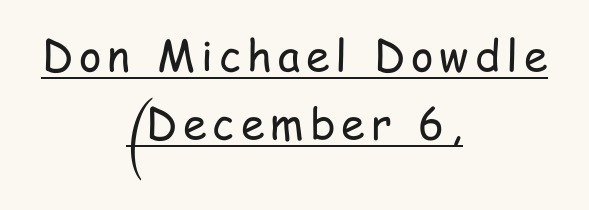
The image shows 43 px regular-weight, condensed sans-serif type, upright; set centered, normal line spacing (1.59x), underlined; low stroke contrast and a medium x-height.
